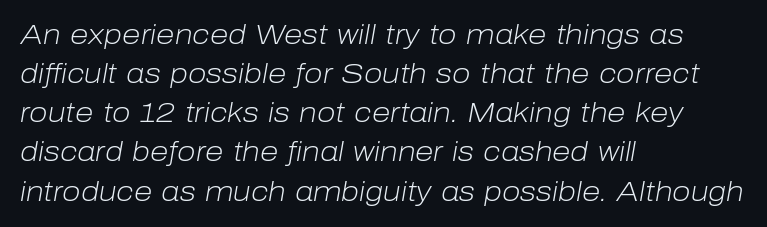
If you drew a ruler down the left edge, every line would touch it. You could call the tracking neutral — neither tight nor loose. Stems and bowls with no extra thickness — not bold. The glyphs are unaccompanied by any horizontal stroke below them.
